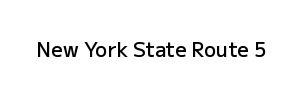
I'd describe the lettering as semibold — firm but not a full bold. The string is rendered with underlining switched off. If you drew a line through each stem, it would be perfectly vertical. Observe the ordinary spacing: letters are neighbours, not strangers.
